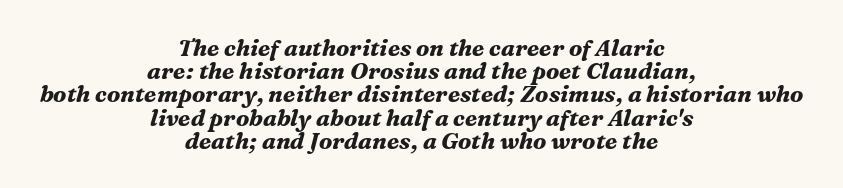
Q: Is the text bold? A: Yes.
Q: Is the text italic (slanted)? A: Yes, it leans right by about 16 degrees.
Q: Is the text underlined? A: No.
Q: How is the paragraph aligned? A: Centered.
Q: Is the spacing between letters normal or unusually wide? A: Normal.
Q: Is the spacing between lines tight, normal or loose? A: Tight.
